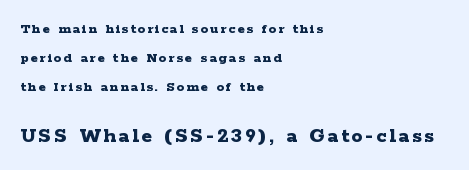
{"italic": "no", "bold": "yes", "underline": "no", "align": "left", "line_spacing": "loose", "line_spacing_ratio": 1.92, "larger_block": "second", "size_ratio": 1.47, "glyph_px": 22}
